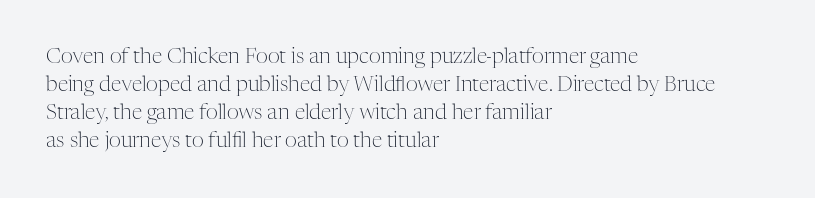
The image shows 21 px text type, upright; set left-aligned, normal line spacing (1.33x), normal letter spacing, not underlined.
